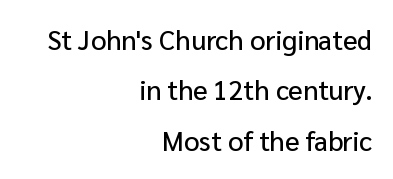
Q: Is the text italic (slanted)? A: No, it is upright.
Q: Is the text underlined? A: No.
Q: How is the paragraph aligned? A: Right-aligned.
Q: Is the spacing between letters normal or unusually wide? A: Normal.
